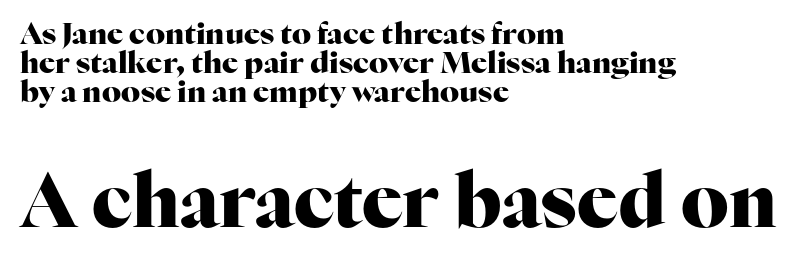
Q: Is the text bold? A: Yes.
Q: Is the text italic (slanted)? A: No, it is upright.
Q: Is the typeface a serif or a sans-serif typeface? A: Serif.
Q: Is the text underlined? A: No.
Q: How is the paragraph aligned? A: Left-aligned.
Q: Is the spacing between letters normal or unusually wide? A: Normal.
Q: Is the spacing between lines tight, normal or loose? A: Tight.
Q: Which block of text is set in a larger size, the first (top) or the second (bottom)? A: The second (bottom) one.
Q: Width (condensed, normal, or wide)? A: Normal.
Q: Stroke contrast? A: High.
Q: x-height? A: Medium.
Q: Monospaced? A: No.
